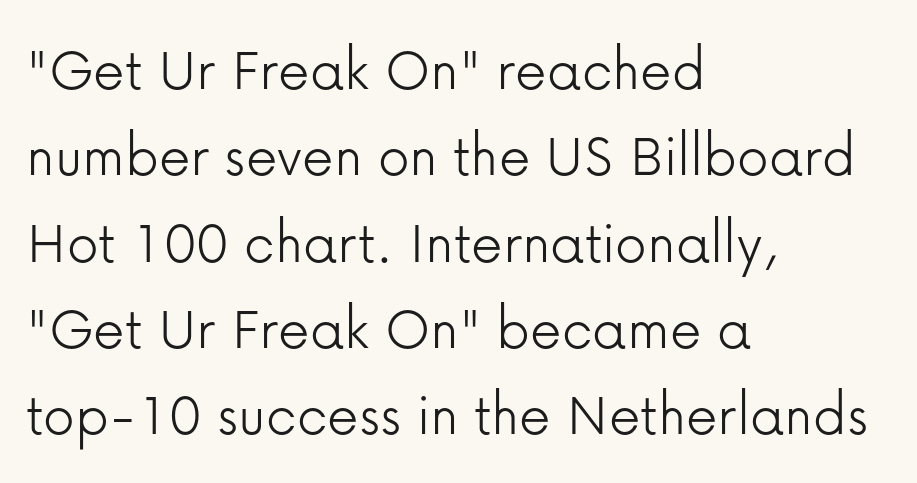
The image shows 63 px light sans-serif type, upright; set left-aligned, normal line spacing (1.37x), normal letter spacing, not underlined; low stroke contrast and a medium x-height.
